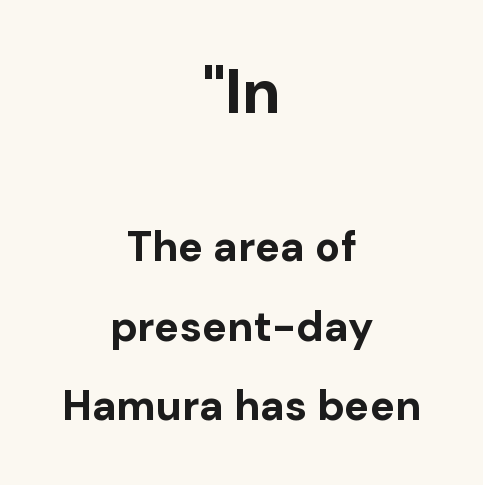
The image shows 63 px bold sans-serif type, upright; set centered, line spacing 1.89x, normal letter spacing, not underlined; the first (top) block is 1.5x larger; low stroke contrast and a medium x-height.
